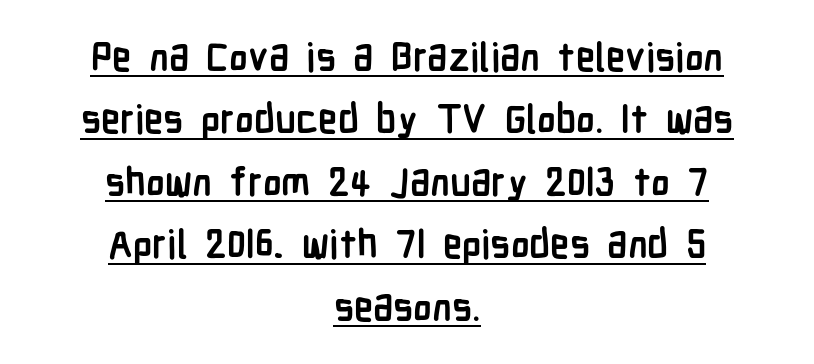
The image shows 39 px semibold, condensed sans-serif type, upright; set centered, normal line spacing (1.6x), normal letter spacing, underlined; low stroke contrast and a medium x-height.
